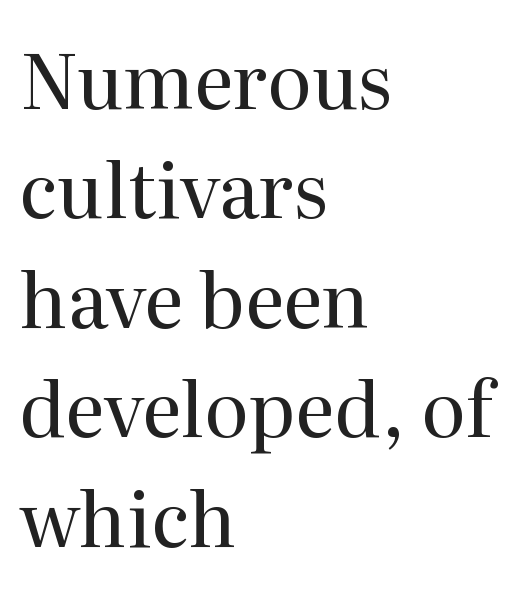
{"serif": "yes", "italic": "no", "bold": "no", "weight": "regular", "width": "normal", "stroke_contrast": "medium", "x_height": "medium", "monospaced": "no", "underline": "no", "align": "left", "line_spacing": "normal", "line_spacing_ratio": 1.44, "letter_spacing": "normal", "letter_spacing_em": 0.0, "glyph_px": 76}
